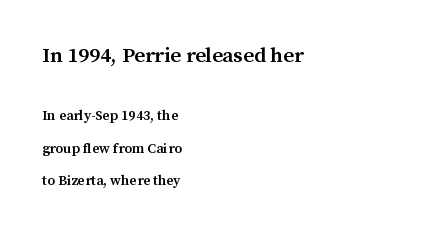
The image shows 21 px text type, upright; set left-aligned, loose line spacing (2.31x), normal letter spacing, not underlined; the first (top) block is 1.5x larger.
